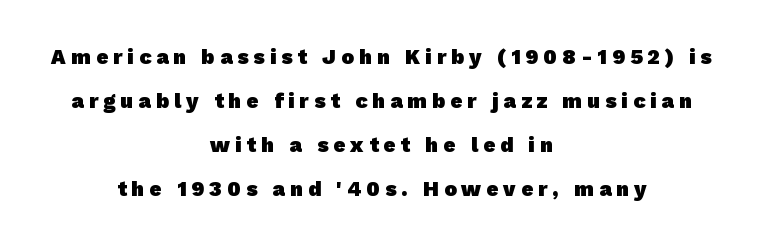
{"bold": "yes", "underline": "no", "align": "center", "line_spacing": "loose", "line_spacing_ratio": 2.1, "letter_spacing": "wide", "letter_spacing_em": 0.24, "glyph_px": 21}
